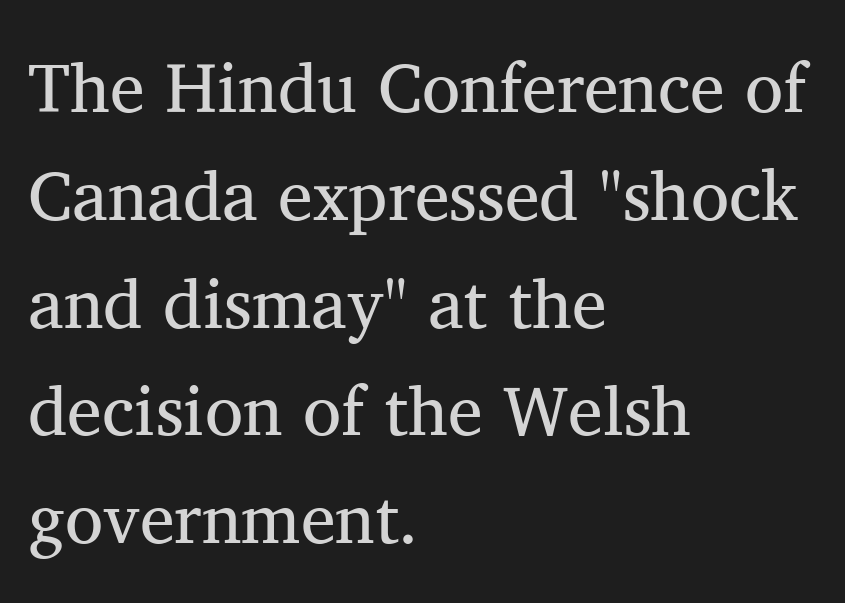
{"serif": "yes", "italic": "no", "bold": "no", "weight": "regular", "width": "normal", "stroke_contrast": "medium", "x_height": "medium", "monospaced": "no", "underline": "no", "align": "left", "line_spacing": "normal", "line_spacing_ratio": 1.54, "letter_spacing": "normal", "letter_spacing_em": 0.0, "glyph_px": 70}
